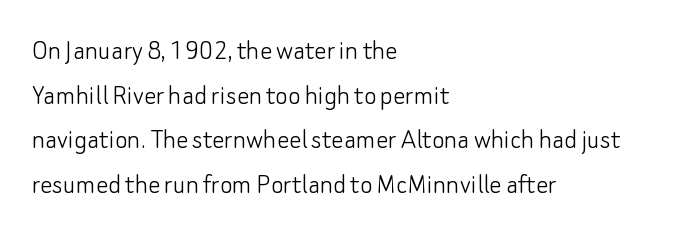
{"serif": "no", "italic": "no", "bold": "no", "weight": "light", "width": "normal", "stroke_contrast": "low", "x_height": "small", "monospaced": "no", "underline": "no", "align": "left", "line_spacing": "normal", "line_spacing_ratio": 1.49, "letter_spacing": "normal", "letter_spacing_em": 0.0, "glyph_px": 30}
